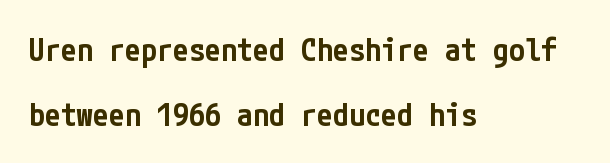
{"serif": "no", "italic": "no", "bold": "semi", "weight": "semibold", "width": "condensed", "stroke_contrast": "low", "x_height": "medium", "underline": "no", "align": "left", "line_spacing": "loose", "line_spacing_ratio": 2.03, "letter_spacing": "normal", "letter_spacing_em": 0.0, "glyph_px": 32}
